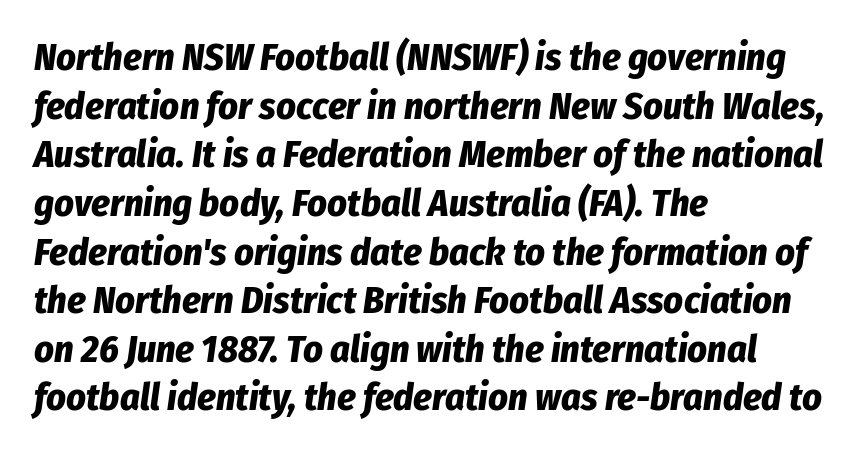
Look at the tracking — it's just the regular setting, nothing added. The font's italic variant was chosen for this text. One glance says typical: line gaps are just what's usual. A student would call this left alignment; a typographer would say flush left, rag right. Weight: bold. Clear beneath every line of the passage.
